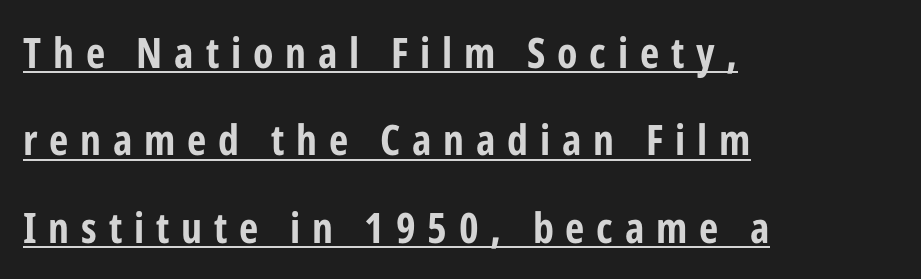
Q: Is the text bold? A: Yes.
Q: Is the text italic (slanted)? A: No, it is upright.
Q: Is the typeface a serif or a sans-serif typeface? A: Sans-serif.
Q: Is the text underlined? A: Yes.
Q: How is the paragraph aligned? A: Left-aligned.
Q: Is the spacing between letters normal or unusually wide? A: Unusually wide.
Q: Is the spacing between lines tight, normal or loose? A: Loose.
Q: Width (condensed, normal, or wide)? A: Condensed.
Q: Stroke contrast? A: Low.
Q: x-height? A: Medium.
Q: Monospaced? A: No.
